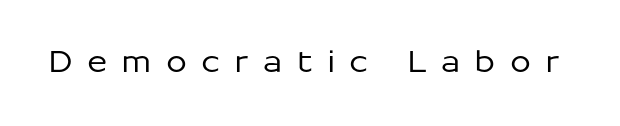
The image shows 30 px sans-serif type, upright; set unusually wide letter spacing (+0.47 em), not underlined; low stroke contrast and a medium x-height.
